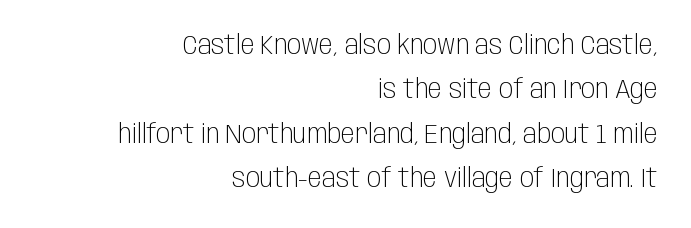
{"italic": "no", "bold": "no", "underline": "no", "align": "right", "line_spacing_ratio": 1.71, "letter_spacing": "normal", "letter_spacing_em": 0.0, "glyph_px": 26}
